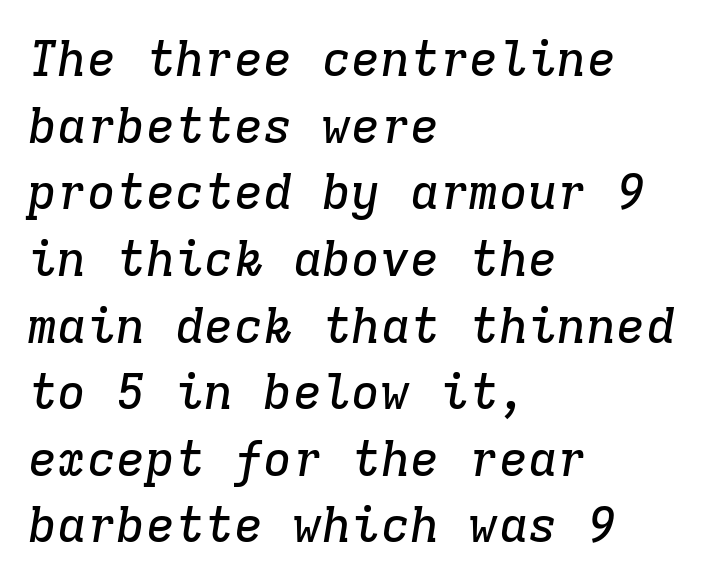
Q: Is the text italic (slanted)? A: Yes, it leans right by about 9 degrees.
Q: Is the typeface a serif or a sans-serif typeface? A: Serif.
Q: Is the text underlined? A: No.
Q: How is the paragraph aligned? A: Left-aligned.
Q: Is the spacing between letters normal or unusually wide? A: Normal.
Q: Is the spacing between lines tight, normal or loose? A: Normal.
Q: Width (condensed, normal, or wide)? A: Normal.
Q: Stroke contrast? A: Low.
Q: x-height? A: Medium.
Q: Monospaced? A: Yes.
